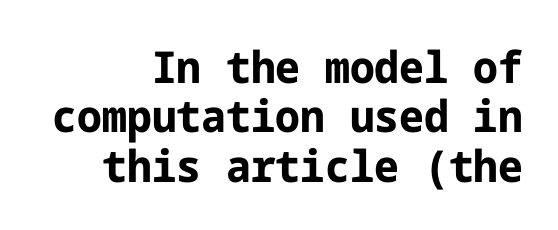
No extra tracking has been applied to these lines. Clear beneath every line of the passage. The block of text is dense from top to bottom, with scant space between rows. Stroke thickness is high; the sample reads as a true bold. The passage is arranged like a letterhead date or caption credit — flush right.
